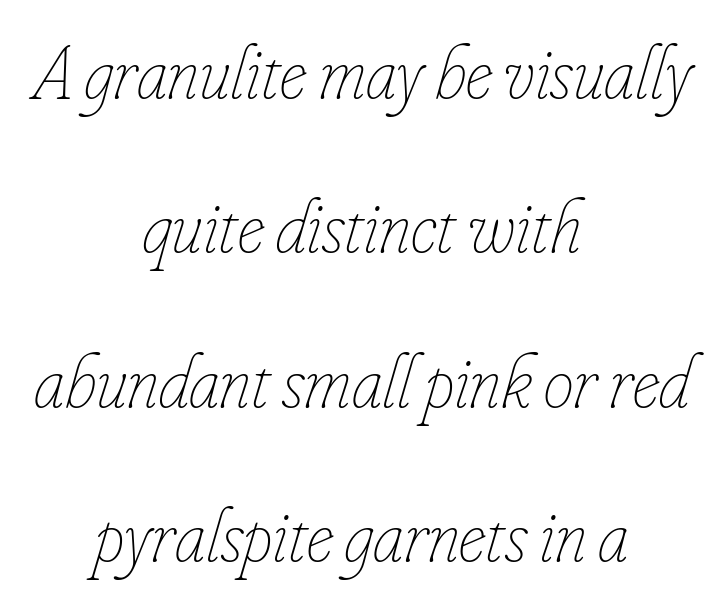
Words appear dense and cohesive because spacing is normal. Each line is balanced around a shared central axis. The passage shown is typed in a proportional face where columns would drift. Designer's note — italics engaged. The letterforms sit at book weight or below.
